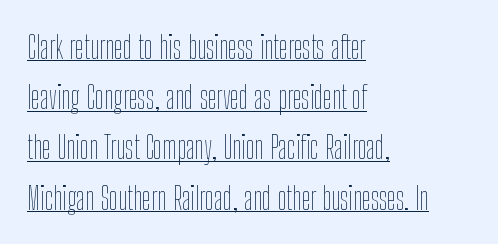
Q: Is the text bold? A: No.
Q: Is the text italic (slanted)? A: No, it is upright.
Q: Is the text underlined? A: Yes.
Q: How is the paragraph aligned? A: Left-aligned.
Q: Is the spacing between letters normal or unusually wide? A: Normal.
Q: Is the spacing between lines tight, normal or loose? A: Normal.
Q: Width (condensed, normal, or wide)? A: Condensed.
Q: Stroke contrast? A: Low.
Q: x-height? A: Medium.
Q: Monospaced? A: No.
